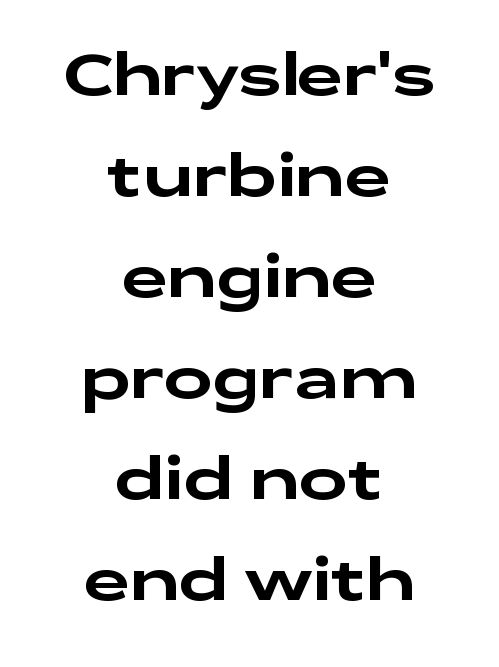
{"serif": "no", "italic": "no", "width": "wide", "stroke_contrast": "low", "x_height": "medium", "monospaced": "no", "underline": "no", "align": "center", "line_spacing_ratio": 1.74, "letter_spacing": "normal", "letter_spacing_em": 0.0, "glyph_px": 58}
